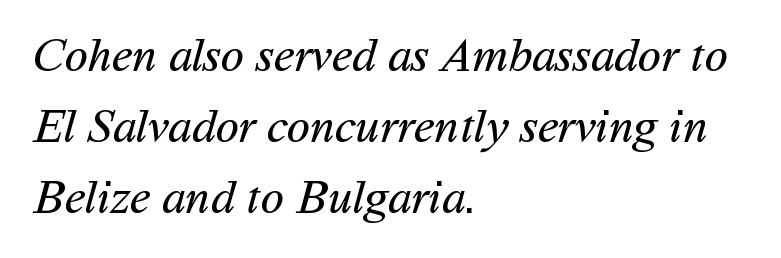
Q: Is the text bold? A: No.
Q: Is the typeface a serif or a sans-serif typeface? A: Sans-serif.
Q: Is the text underlined? A: No.
Q: How is the paragraph aligned? A: Left-aligned.
Q: Is the spacing between letters normal or unusually wide? A: Normal.
Q: Is the spacing between lines tight, normal or loose? A: Normal.
Q: Width (condensed, normal, or wide)? A: Normal.
Q: Stroke contrast? A: Medium.
Q: x-height? A: Medium.
Q: Monospaced? A: No.
